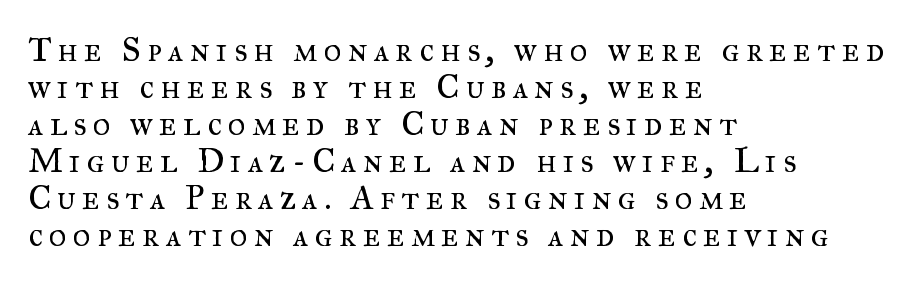
Q: Is the text bold? A: No.
Q: Is the text italic (slanted)? A: No, it is upright.
Q: Is the typeface a serif or a sans-serif typeface? A: Serif.
Q: Is the text underlined? A: No.
Q: How is the paragraph aligned? A: Left-aligned.
Q: Is the spacing between lines tight, normal or loose? A: Tight.
Q: Width (condensed, normal, or wide)? A: Normal.
Q: Stroke contrast? A: Medium.
Q: x-height? A: Small.
Q: Monospaced? A: No.
